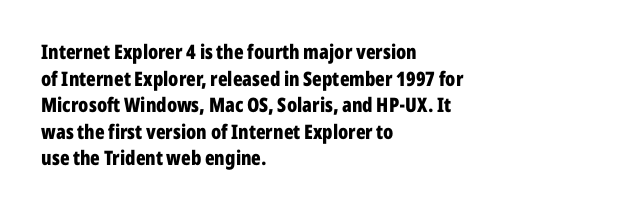
Q: Is the text bold? A: Yes.
Q: Is the text italic (slanted)? A: No, it is upright.
Q: Is the text underlined? A: No.
Q: How is the paragraph aligned? A: Left-aligned.
Q: Is the spacing between letters normal or unusually wide? A: Normal.
Q: Is the spacing between lines tight, normal or loose? A: Normal.
